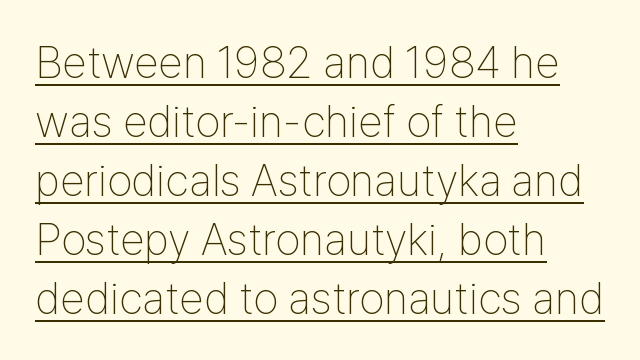
The image shows 45 px thin, condensed sans-serif type, upright; set left-aligned, normal line spacing (1.31x), normal letter spacing, underlined; low stroke contrast and a medium x-height.
